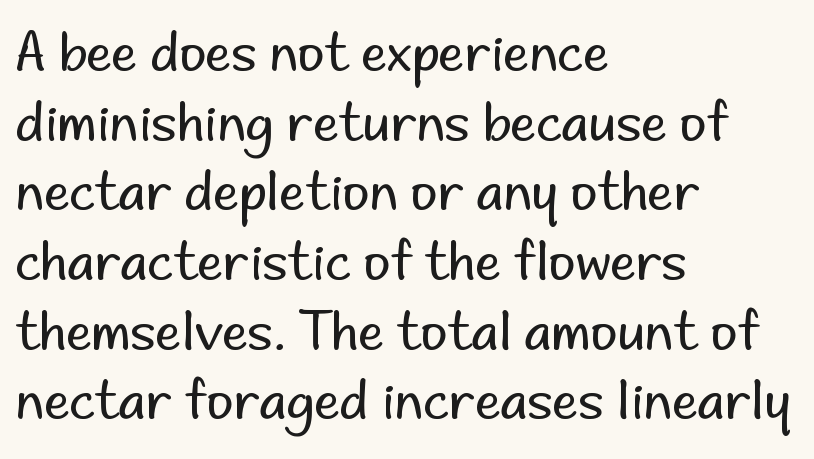
Caption: standard tracking, unaltered. A normal amount of white space separates one row of letters from the next. Glance below the letters and you will spot only blank space. Counters stay open thanks to moderate or lighter strokes. Italic? Not at all — the glyphs are vertical. You could not count columns in this text — the font is proportionally spaced.
